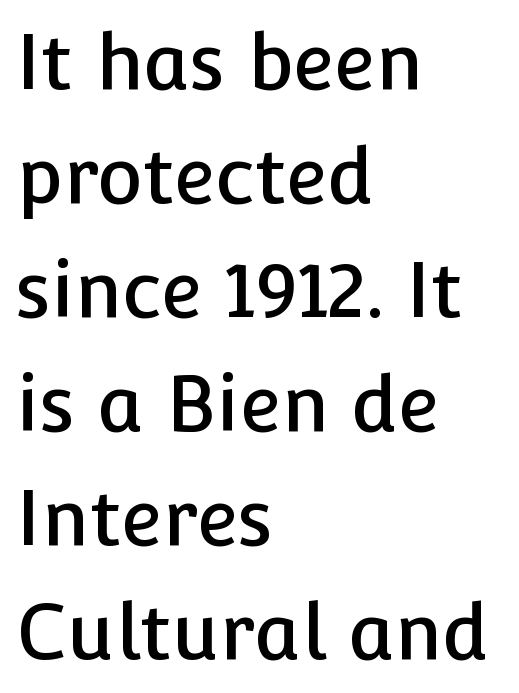
The image shows 77 px sans-serif type, upright; set left-aligned, normal line spacing (1.48x), normal letter spacing, not underlined; low stroke contrast and a medium x-height.
